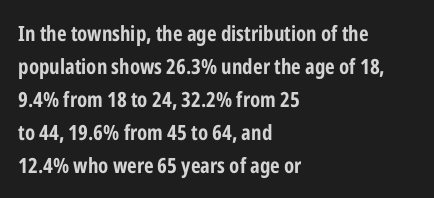
The image shows 21 px bold type, upright; set left-aligned, normal line spacing (1.57x), normal letter spacing, not underlined.
